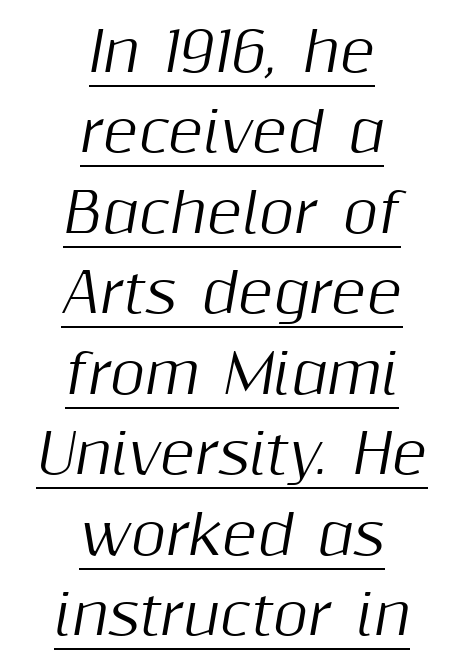
Q: Is the text italic (slanted)? A: Yes, it leans right by about 10 degrees.
Q: Is the text underlined? A: Yes.
Q: How is the paragraph aligned? A: Centered.
Q: Is the spacing between letters normal or unusually wide? A: Normal.
Q: Is the spacing between lines tight, normal or loose? A: Normal.
Q: Width (condensed, normal, or wide)? A: Normal.
Q: Stroke contrast? A: Medium.
Q: x-height? A: Medium.
Q: Monospaced? A: No.
